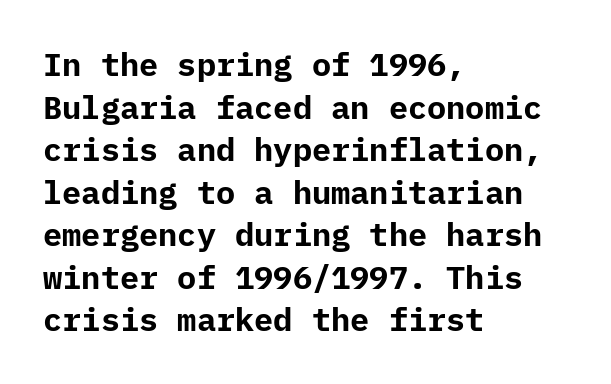
The image shows 32 px bold sans-serif type, upright; set left-aligned, normal line spacing (1.33x), normal letter spacing, not underlined; low stroke contrast and a medium x-height.
